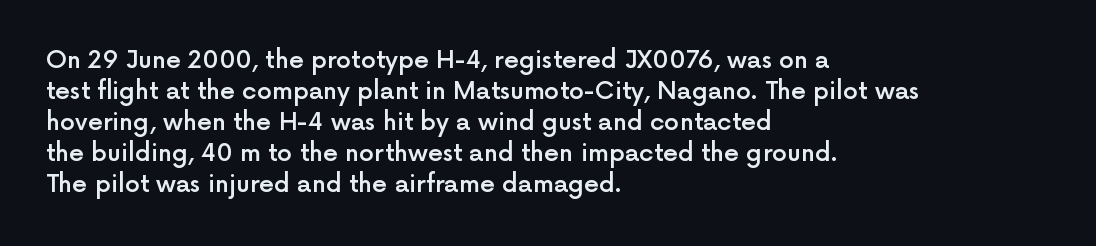
The strip under each line holds only bare page. Default kerning and tracking; the words read as compact shapes. This is the regular roman posture of the typeface. Regular leading. One-word summary of the alignment: left.
